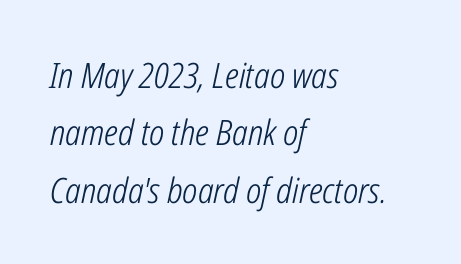
The image shows 35 px light, condensed type, italic (leaning right); set left-aligned, normal line spacing (1.64x), normal letter spacing, not underlined; low stroke contrast and a medium x-height.
